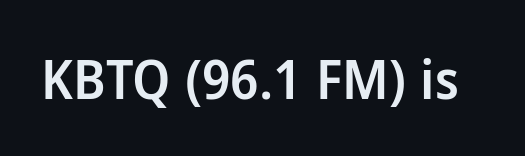
{"serif": "no", "italic": "no", "bold": "semi", "weight": "semibold", "width": "normal", "stroke_contrast": "low", "x_height": "medium", "monospaced": "no", "underline": "no", "letter_spacing": "normal", "letter_spacing_em": 0.0, "glyph_px": 54}
